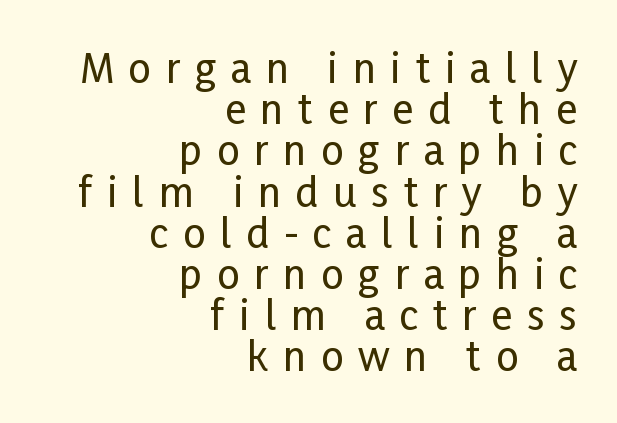
The image shows 40 px condensed sans-serif type, upright; set right-aligned, tight line spacing (1.03x), unusually wide letter spacing (+0.37 em), not underlined; low stroke contrast and a medium x-height.
